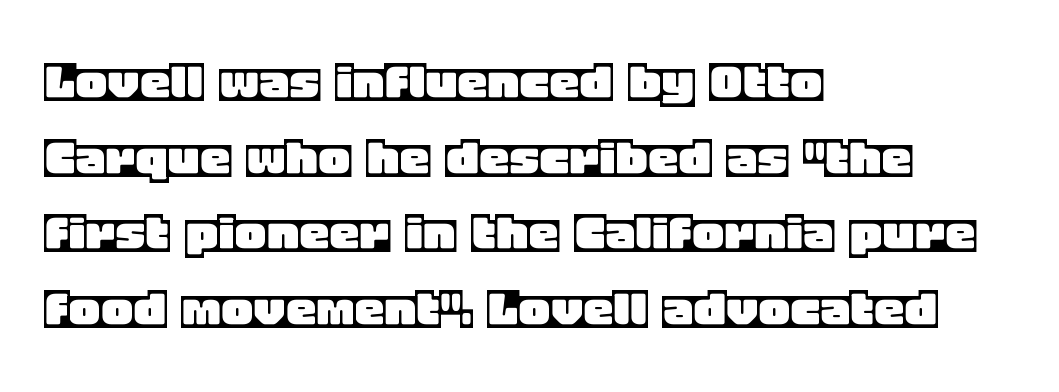
{"italic": "no", "width": "normal", "x_height": "large", "monospaced": "no", "underline": "no", "align": "left", "line_spacing_ratio": 1.24, "letter_spacing": "normal", "letter_spacing_em": 0.0, "glyph_px": 61}
